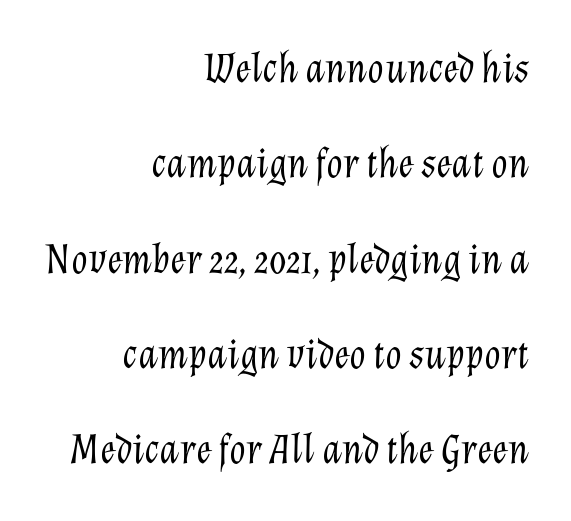
No word sits above an underline. Tall strokes in this sample are angled rather than plumb. Looks like regular typesetting: each glyph gets only the width it needs. Think standard paragraph weight, or any step lighter than that. Does the copy run flush right? Yes — the right margin is perfectly even.
